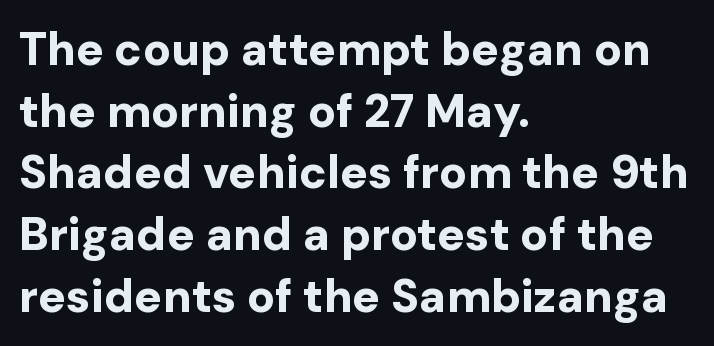
{"serif": "no", "italic": "no", "bold": "yes", "weight": "bold", "width": "normal", "stroke_contrast": "low", "x_height": "medium", "monospaced": "no", "underline": "no", "align": "left", "line_spacing": "normal", "line_spacing_ratio": 1.34, "letter_spacing": "normal", "letter_spacing_em": 0.0, "glyph_px": 46}
